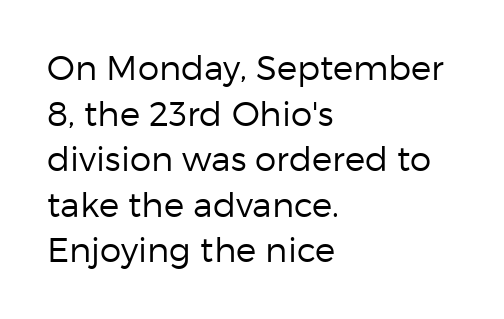
The line-height multiplier appears to be the usual default. The lines are quadded left. No chunkiness to these letters — they're not bold. I'd call this a sans setting — the letters go barefoot. Rule under the text: the space is simply empty. Letter spacing: default.
